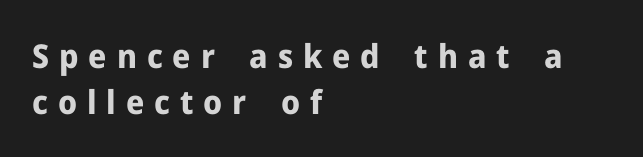
Q: Is the text bold? A: Yes.
Q: Is the text italic (slanted)? A: No, it is upright.
Q: Is the typeface a serif or a sans-serif typeface? A: Sans-serif.
Q: Is the text underlined? A: No.
Q: How is the paragraph aligned? A: Left-aligned.
Q: Is the spacing between letters normal or unusually wide? A: Unusually wide.
Q: Is the spacing between lines tight, normal or loose? A: Normal.
Q: Width (condensed, normal, or wide)? A: Normal.
Q: Stroke contrast? A: Low.
Q: x-height? A: Medium.
Q: Monospaced? A: No.
